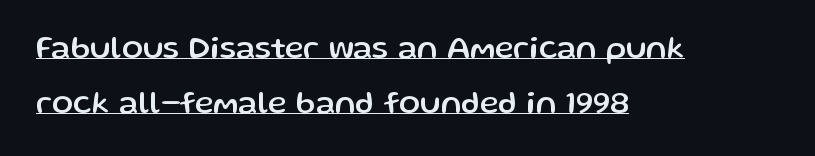
Proportional: the letters do not fall into vertical columns. The glyphs in this specimen are sans serif. You can tell it's not italic because the verticals are truly vertical. In terms of letterspacing, this is plain default setting. Each line of the rendering has a horizontal stroke beneath the glyphs.
